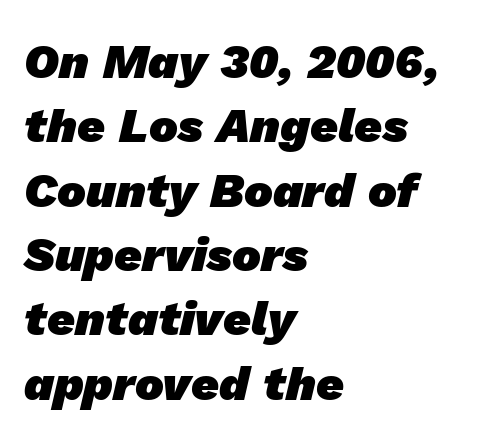
The image shows 48 px heavy sans-serif type; set left-aligned, normal line spacing (1.34x), normal letter spacing, not underlined; low stroke contrast and a medium x-height.
